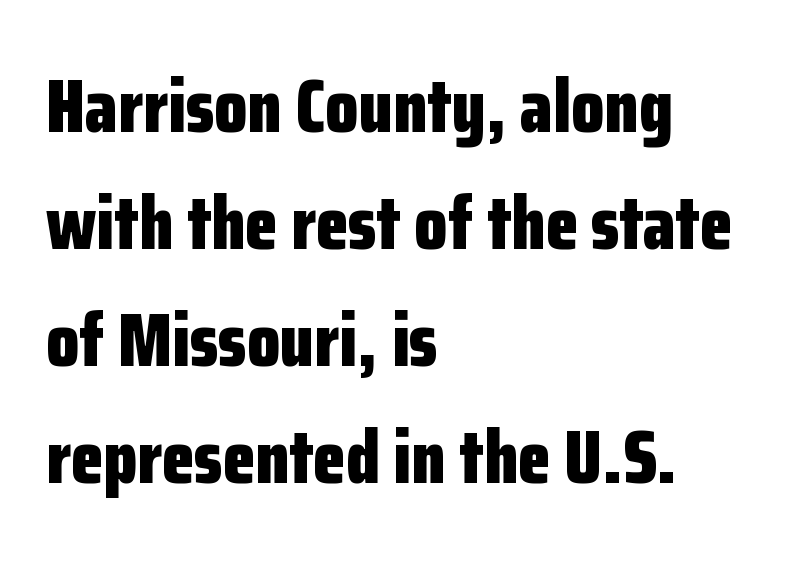
{"serif": "no", "italic": "no", "bold": "yes", "weight": "bold", "width": "condensed", "stroke_contrast": "low", "x_height": "medium", "monospaced": "no", "underline": "no", "align": "left", "line_spacing": "normal", "line_spacing_ratio": 1.56, "letter_spacing": "normal", "letter_spacing_em": 0.0, "glyph_px": 75}
